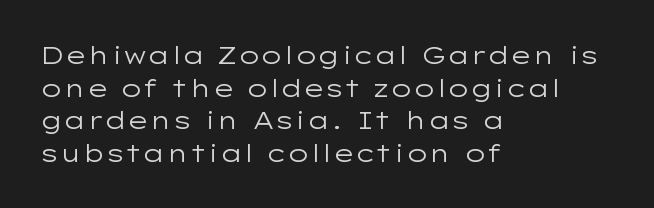
Q: Is the text bold? A: No.
Q: Is the text italic (slanted)? A: No, it is upright.
Q: Is the text underlined? A: No.
Q: How is the paragraph aligned? A: Left-aligned.
Q: Is the spacing between letters normal or unusually wide? A: Normal.
Q: Is the spacing between lines tight, normal or loose? A: Normal.
